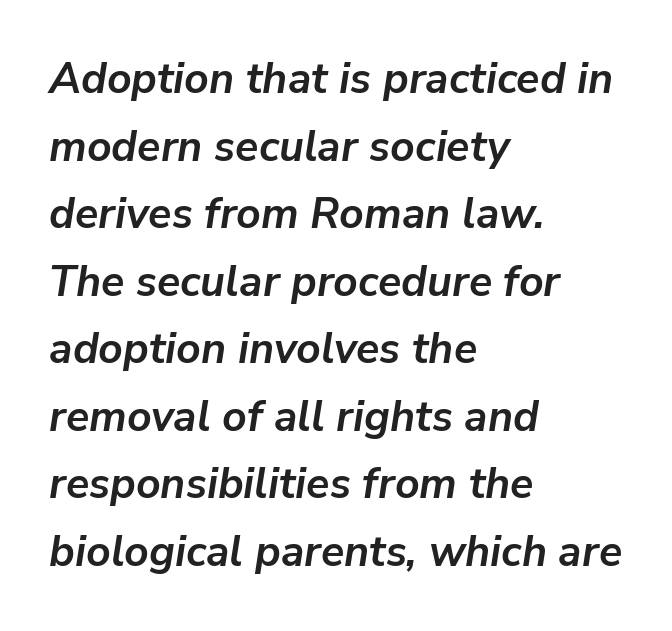
The image shows 43 px semibold type, italic (leaning right); set left-aligned, normal line spacing (1.57x), normal letter spacing, not underlined; low stroke contrast and a medium x-height.
